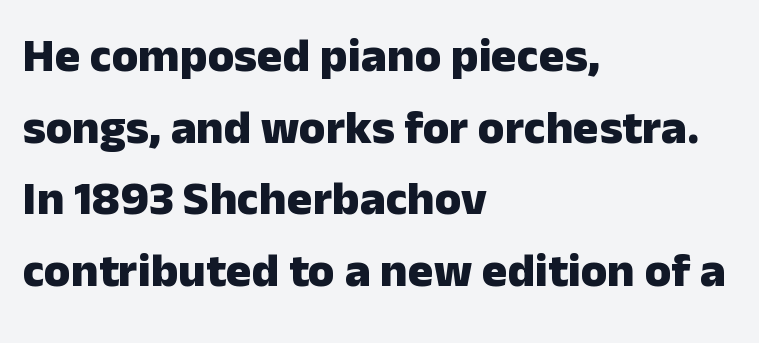
A clean baseline with only descenders dipping below it. Look at the stroke-to-counter ratio: heavy, a bold. The paragraph shown leans on its left margin. The text was rendered using a sans face with plain stroke endings.
